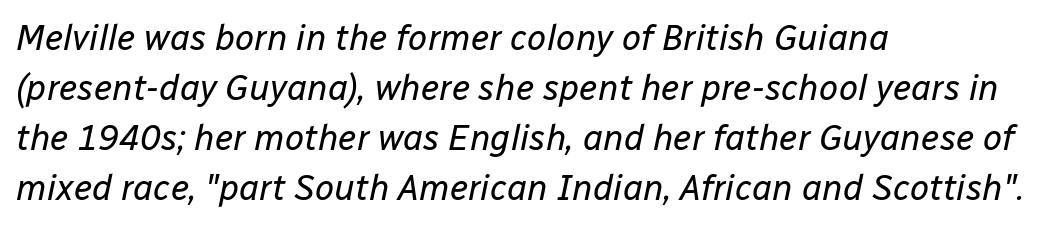
{"italic": "yes", "lean": "right", "slant_degrees": 12, "bold": "no", "weight": "regular", "width": "normal", "stroke_contrast": "low", "x_height": "medium", "monospaced": "no", "underline": "no", "align": "left", "line_spacing": "normal", "line_spacing_ratio": 1.43, "letter_spacing": "normal", "letter_spacing_em": 0.0, "glyph_px": 35}
